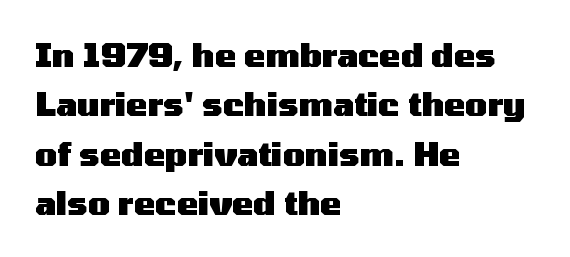
The image shows 32 px heavy, wide sans-serif type, upright; set left-aligned, normal line spacing (1.54x), normal letter spacing, not underlined; medium stroke contrast and a medium x-height.
